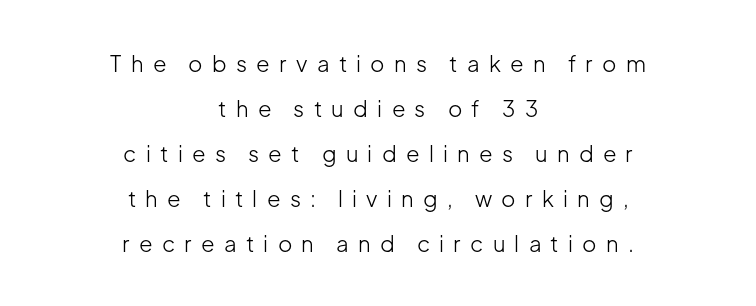
The foot of each line stays bare and open. Ascenders rise straight up at ninety degrees. Reading down the column, the eye jumps a long way to each next line. Line starts and ends both wander, symmetrically.
